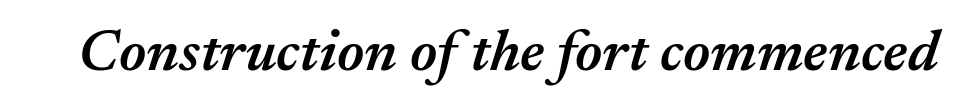
{"italic": "yes", "lean": "right", "slant_degrees": 17, "bold": "semi", "weight": "semibold", "width": "normal", "stroke_contrast": "medium", "x_height": "medium", "monospaced": "no", "underline": "no", "letter_spacing": "normal", "letter_spacing_em": 0.0, "glyph_px": 59}
